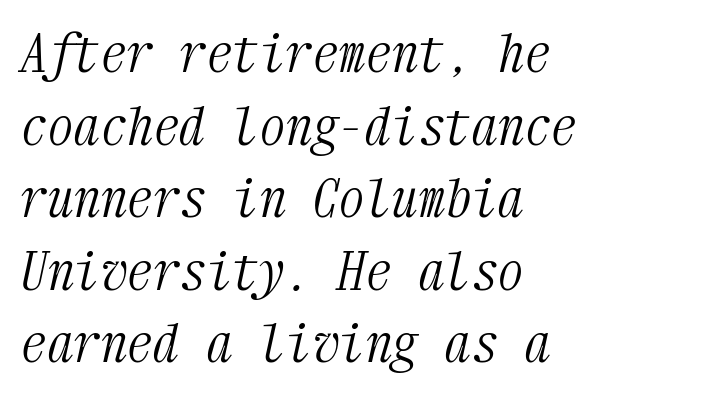
{"serif": "yes", "italic": "yes", "lean": "right", "slant_degrees": 12, "bold": "no", "weight": "light", "width": "condensed", "stroke_contrast": "medium", "x_height": "medium", "monospaced": "yes", "underline": "no", "align": "left", "line_spacing": "normal", "line_spacing_ratio": 1.37, "letter_spacing": "normal", "letter_spacing_em": 0.0, "glyph_px": 53}
